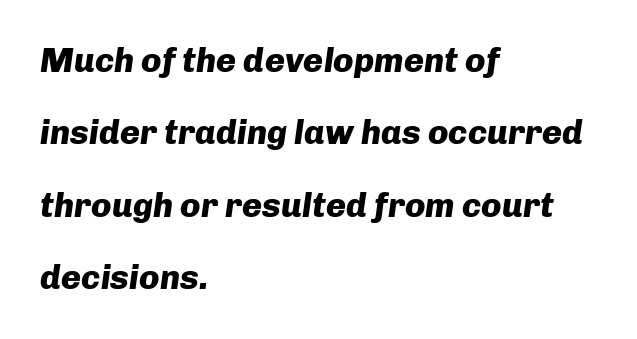
What stands out about the letter spacing? Nothing — it is the standard amount. The zone under the glyphs is completely vacant. A typesetter would call this proportional, since set widths differ per character. The setting favours the left margin, as ordinary paragraphs usually do. The lettering tilts uniformly, giving the passage an italic look.
